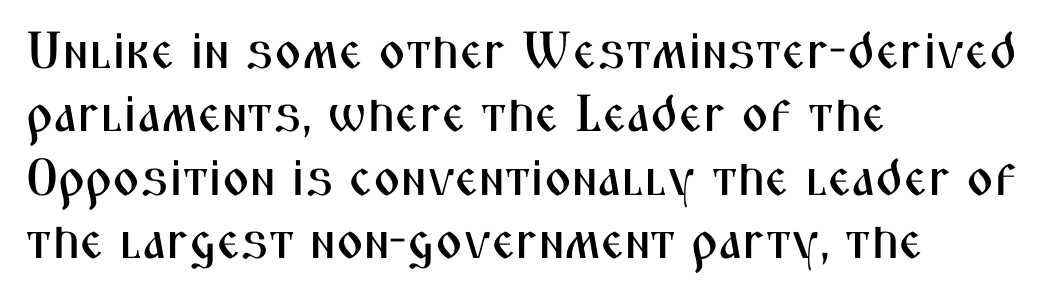
The image shows 52 px condensed sans-serif type, upright; set left-aligned, line spacing 1.22x, normal letter spacing, not underlined; medium stroke contrast and a medium x-height.
